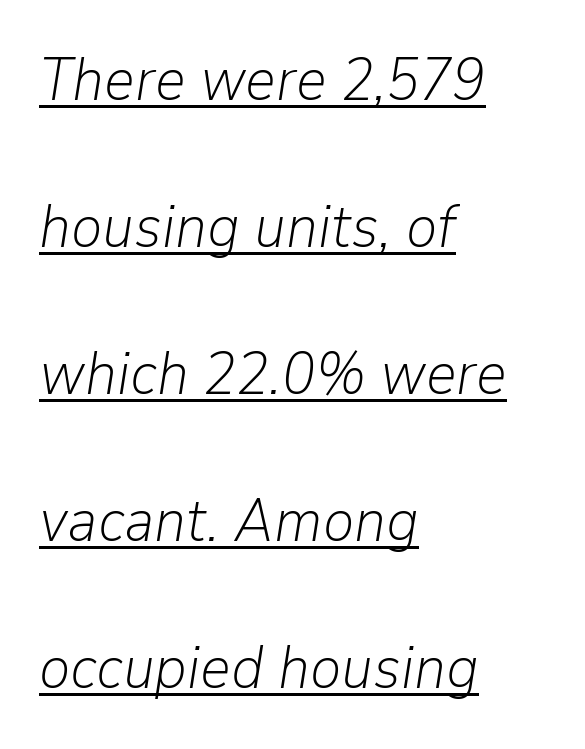
Q: Is the text bold? A: No.
Q: Is the text italic (slanted)? A: Yes, it leans right by about 9 degrees.
Q: Is the text underlined? A: Yes.
Q: How is the paragraph aligned? A: Left-aligned.
Q: Is the spacing between letters normal or unusually wide? A: Normal.
Q: Is the spacing between lines tight, normal or loose? A: Loose.
Q: Width (condensed, normal, or wide)? A: Normal.
Q: Stroke contrast? A: Low.
Q: x-height? A: Medium.
Q: Monospaced? A: No.
